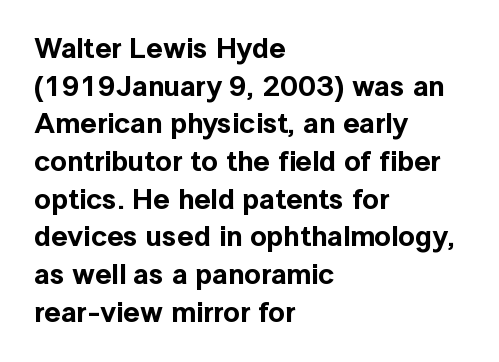
Vertical strokes here are truly vertical. Is the letter spacing exaggerated? No — it looks like the ordinary default. Check under the words: just untouched page. These lines stack with their left ends in a neat column. The passage shown is typed in a proportional face where columns would drift. These lines are composed in type without serifs.
